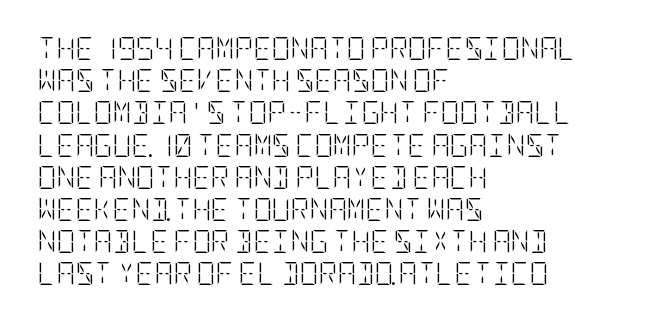
Regarding leading, the lines here are spaced in the standard way. The setting favours the left margin, as ordinary paragraphs usually do. The typeface has the unassuming heft of standard copy or less. The tracking reads as untouched default to a designer's eye. Type without underlining. Vertical strokes here are truly vertical.
